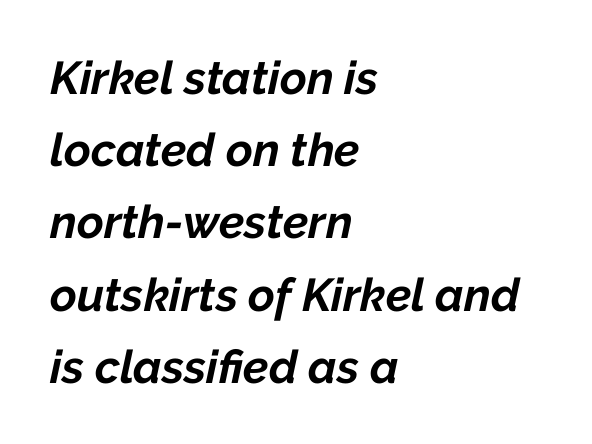
The image shows 46 px bold type, italic (leaning right); set left-aligned, normal line spacing (1.57x), normal letter spacing, not underlined; low stroke contrast and a medium x-height.
